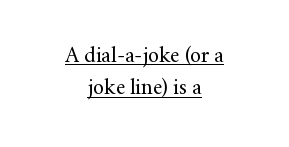
Q: Is the text bold? A: No.
Q: Is the text italic (slanted)? A: No, it is upright.
Q: Is the text underlined? A: Yes.
Q: How is the paragraph aligned? A: Centered.
Q: Is the spacing between letters normal or unusually wide? A: Normal.
Q: Is the spacing between lines tight, normal or loose? A: Normal.
